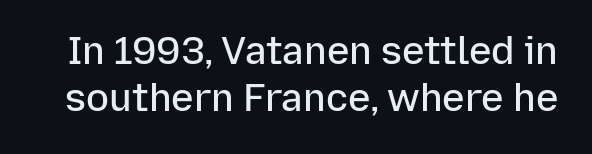
Q: Is the text bold? A: Semi-bold.
Q: Is the text italic (slanted)? A: No, it is upright.
Q: Is the typeface a serif or a sans-serif typeface? A: Sans-serif.
Q: Is the text underlined? A: No.
Q: Is the spacing between letters normal or unusually wide? A: Normal.
Q: Width (condensed, normal, or wide)? A: Normal.
Q: Stroke contrast? A: Low.
Q: x-height? A: Medium.
Q: Monospaced? A: No.
